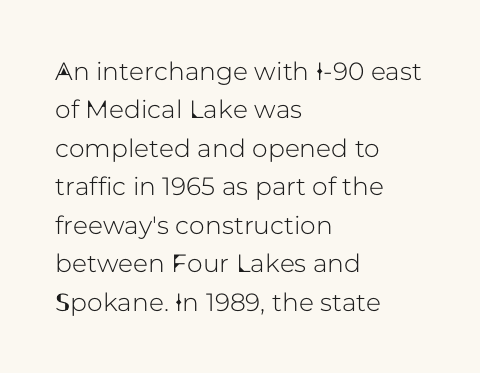
Q: Is the text italic (slanted)? A: No, it is upright.
Q: Is the text underlined? A: No.
Q: How is the paragraph aligned? A: Left-aligned.
Q: Is the spacing between letters normal or unusually wide? A: Normal.
Q: Is the spacing between lines tight, normal or loose? A: Normal.
